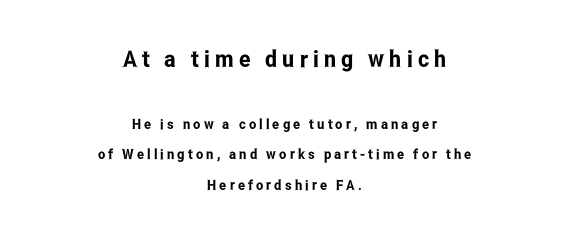
The image shows 23 px text type, upright; set centered, loose line spacing (2.19x), unusually wide letter spacing (+0.22 em), not underlined; the first (top) block is 1.64x larger.
